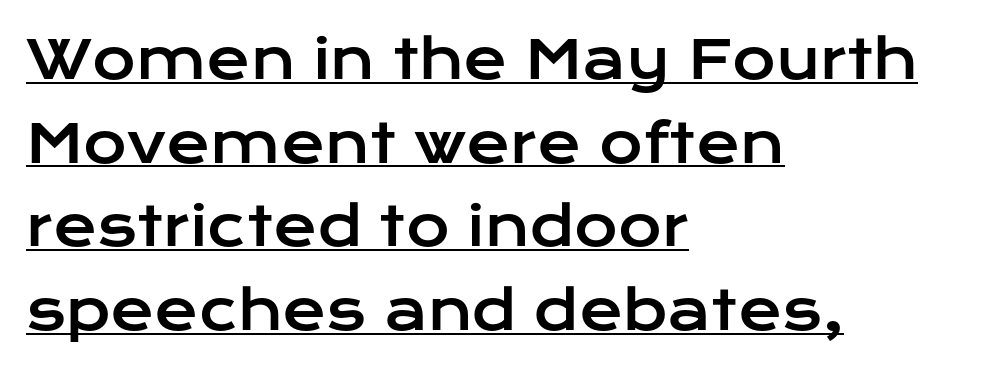
{"serif": "no", "italic": "no", "width": "wide", "stroke_contrast": "low", "x_height": "medium", "monospaced": "no", "underline": "yes", "align": "left", "line_spacing": "normal", "line_spacing_ratio": 1.58, "letter_spacing": "normal", "letter_spacing_em": 0.0, "glyph_px": 53}
